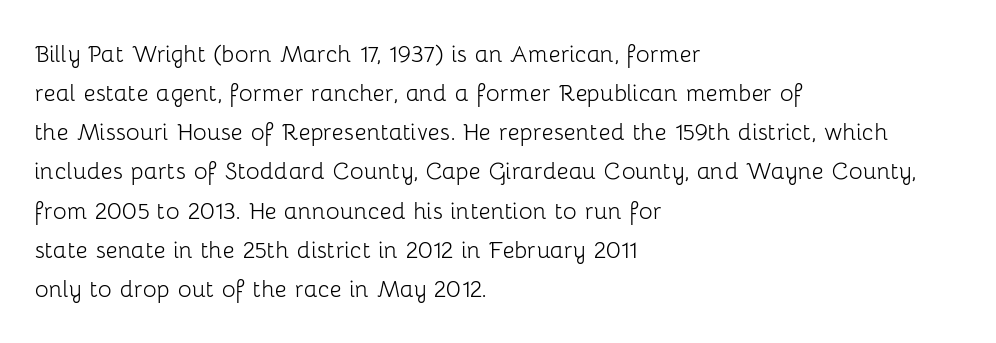
{"serif": "no", "italic": "no", "bold": "no", "weight": "light", "width": "normal", "stroke_contrast": "low", "x_height": "medium", "monospaced": "no", "underline": "no", "align": "left", "line_spacing": "normal", "line_spacing_ratio": 1.35, "letter_spacing": "normal", "letter_spacing_em": 0.0, "glyph_px": 29}
